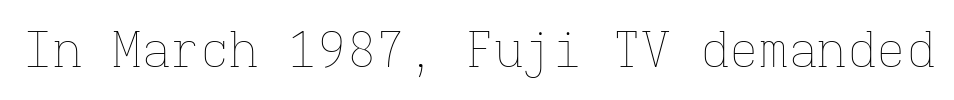
This reads as an unemphasized weight, regular at the heaviest. Spacing verdict: monospaced, one width for all characters. Default kerning and tracking; the words read as compact shapes. Unlike italic type, these characters show no tilt at all.
